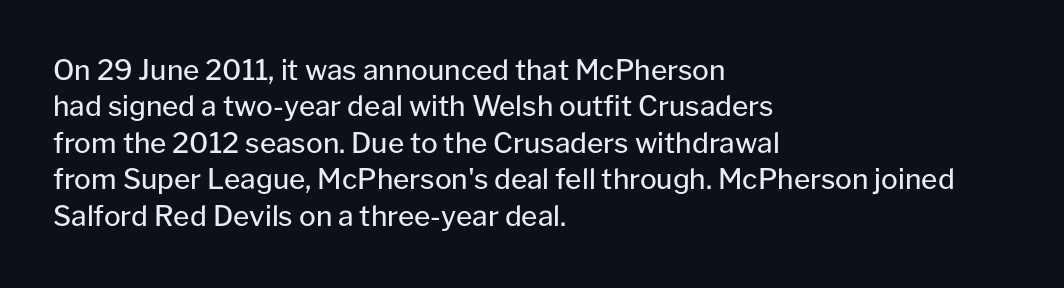
{"serif": "no", "italic": "no", "bold": "no", "weight": "regular", "width": "normal", "stroke_contrast": "low", "x_height": "medium", "monospaced": "no", "underline": "no", "align": "left", "line_spacing": "normal", "line_spacing_ratio": 1.3, "letter_spacing": "normal", "letter_spacing_em": 0.0, "glyph_px": 28}
